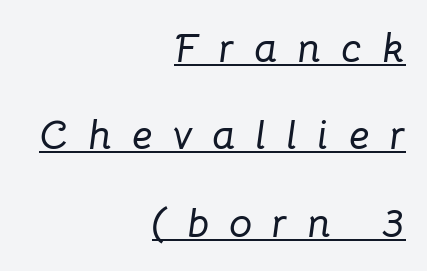
{"italic": "yes", "lean": "right", "slant_degrees": 8, "width": "normal", "stroke_contrast": "low", "x_height": "medium", "monospaced": "no", "underline": "yes", "align": "right", "line_spacing": "loose", "line_spacing_ratio": 2.13, "letter_spacing": "wide", "letter_spacing_em": 0.49, "glyph_px": 41}
